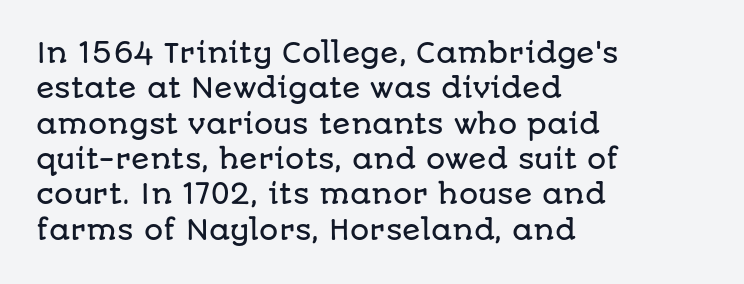
Interline gaps are of average width in this sample. The axis of the letterforms is exactly vertical. Casual observation: everything's shoved over to the left. These lines keep a tight, regular rhythm from letter to letter. Unmarked baselines from the first word to the last.
